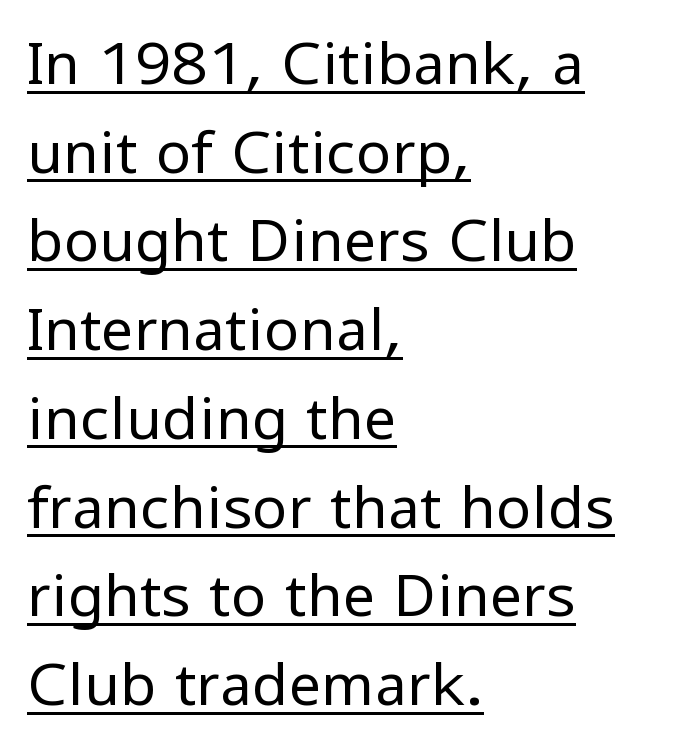
The image shows 58 px regular-weight sans-serif type, upright; set left-aligned, normal line spacing (1.53x), normal letter spacing, underlined; low stroke contrast and a medium x-height.
